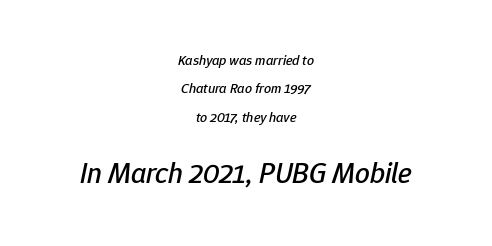
{"italic": "yes", "lean": "right", "slant_degrees": 12, "width": "normal", "stroke_contrast": "low", "x_height": "medium", "monospaced": "no", "underline": "no", "align": "center", "line_spacing": "loose", "line_spacing_ratio": 2.03, "letter_spacing": "normal", "letter_spacing_em": 0.0, "larger_block": "second", "size_ratio": 2.07, "glyph_px": 29}
